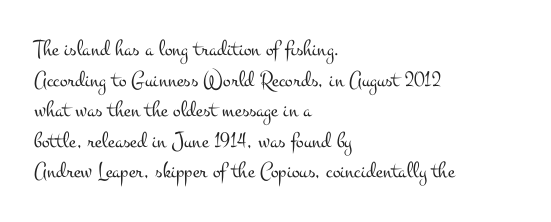
Vertical spacing — default. The text block is weighted toward the left margin, trailing off unevenly rightward. The baseline area is clear. These lines keep a tight, regular rhythm from letter to letter. No extra ink here — the face is not bold.
